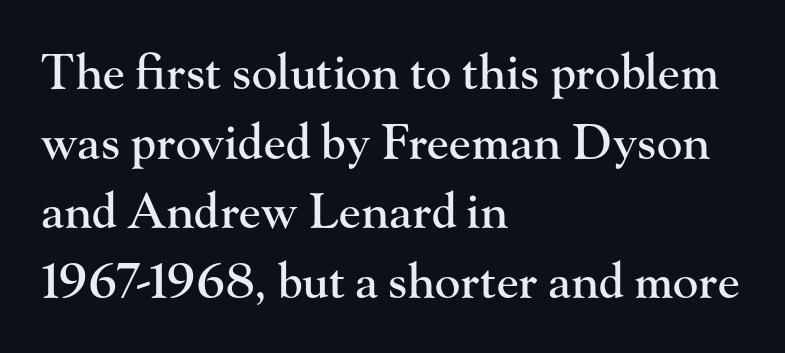
The image shows 48 px serif type, upright; set left-aligned, normal line spacing (1.45x), normal letter spacing, not underlined; high stroke contrast and a small x-height.
